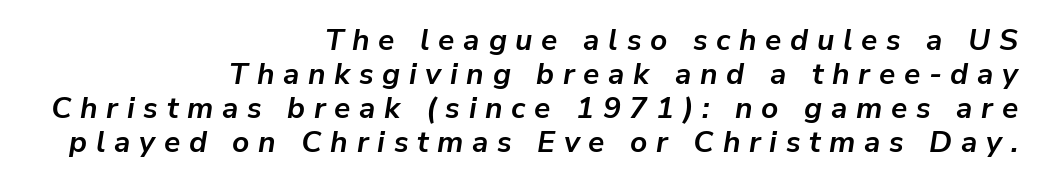
The image shows 30 px semibold type, italic (leaning right); set right-aligned, tight line spacing (1.13x), unusually wide letter spacing (+0.29 em), not underlined; low stroke contrast and a medium x-height.
